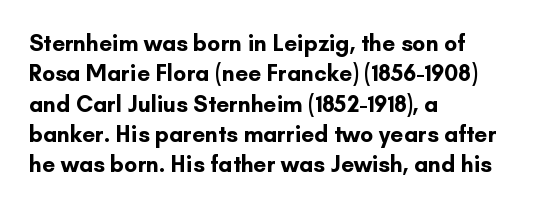
The image shows 23 px bold type, upright; set left-aligned, normal line spacing (1.32x), normal letter spacing, not underlined.
